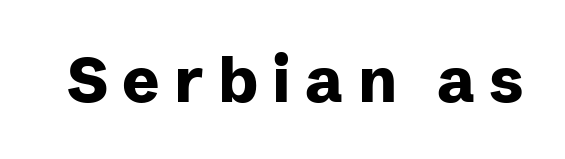
The image shows 62 px heavy sans-serif type, upright; set unusually wide letter spacing (+0.23 em), not underlined; low stroke contrast and a medium x-height.
